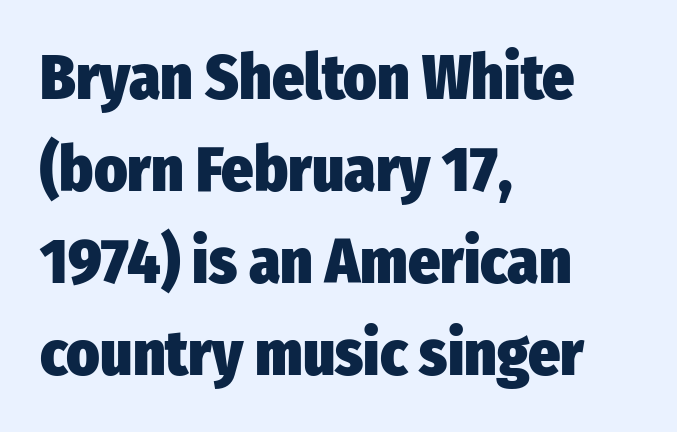
The image shows 63 px heavy, condensed sans-serif type, upright; set left-aligned, normal line spacing (1.46x), normal letter spacing, not underlined; low stroke contrast and a medium x-height.
